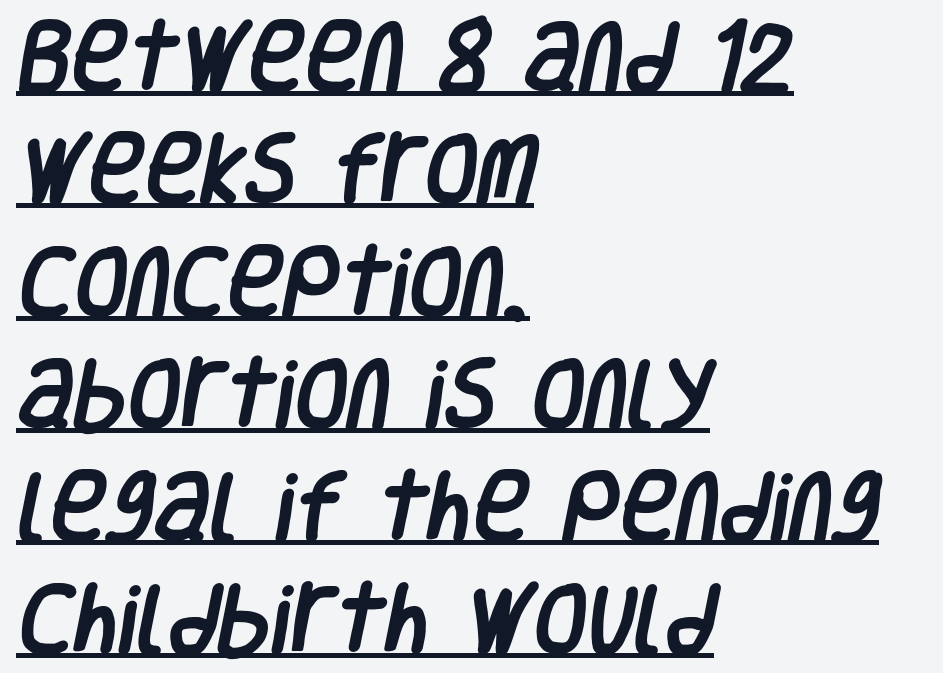
Q: Is the typeface a serif or a sans-serif typeface? A: Sans-serif.
Q: Is the text underlined? A: Yes.
Q: How is the paragraph aligned? A: Left-aligned.
Q: Is the spacing between letters normal or unusually wide? A: Normal.
Q: Is the spacing between lines tight, normal or loose? A: Normal.
Q: Width (condensed, normal, or wide)? A: Condensed.
Q: Stroke contrast? A: Low.
Q: x-height? A: Large.
Q: Monospaced? A: No.
